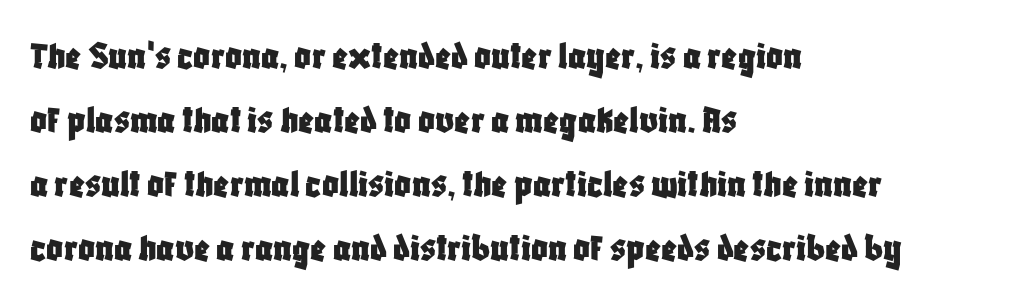
{"serif": "no", "italic": "no", "width": "condensed", "stroke_contrast": "low", "x_height": "large", "monospaced": "no", "underline": "no", "align": "left", "line_spacing": "normal", "line_spacing_ratio": 1.56, "letter_spacing": "normal", "letter_spacing_em": 0.0, "glyph_px": 41}
